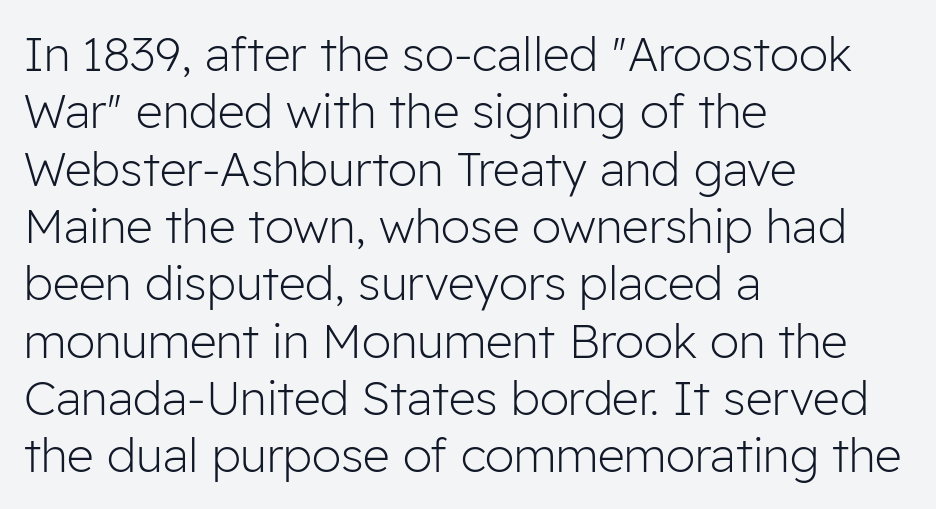
You could not count columns in this text — the font is proportionally spaced. Caption: standard tracking, unaltered. Italic: no, the glyphs are upright roman. Each line starts at the same left margin while the right side varies. The glyphs are unaccompanied by any horizontal stroke below them. The type family on display is of the sans-serif kind.
